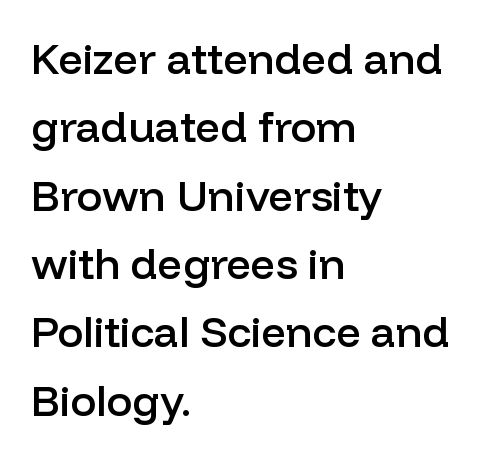
{"serif": "no", "italic": "no", "bold": "semi", "weight": "semibold", "width": "normal", "stroke_contrast": "low", "x_height": "medium", "monospaced": "no", "underline": "no", "align": "left", "line_spacing": "normal", "line_spacing_ratio": 1.59, "letter_spacing": "normal", "letter_spacing_em": 0.0, "glyph_px": 43}
